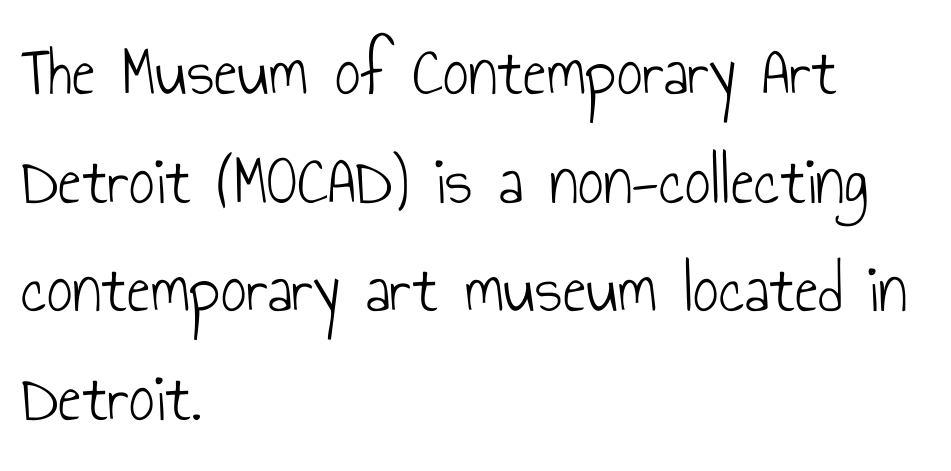
Honestly, the row spacing looks completely unremarkable. Look at the bottom of the vertical strokes: they stop flat, with no serifs. A typesetter would call this proportional, since set widths differ per character. The glyphs are unaccompanied by any horizontal stroke below them.
